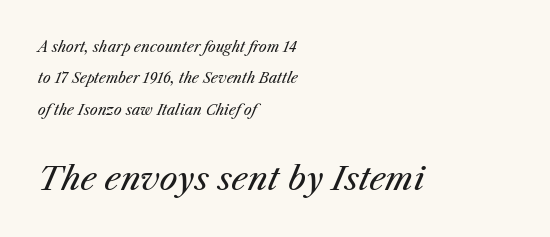
Bare-footed words on every line. The letters in the lower block stand taller than those in the block above. The designer dialed line spacing up above the default. Ink coverage per letter is moderate at most. Observe the lean: these are italic letterforms.
